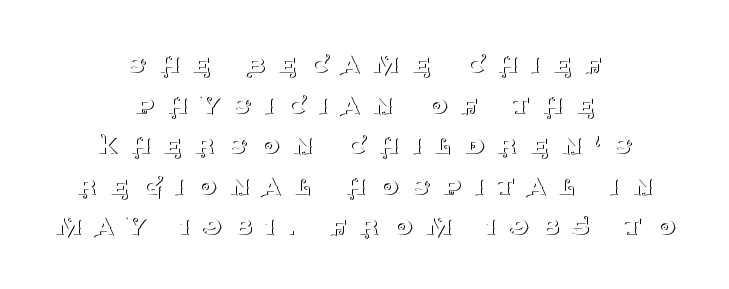
The image shows 31 px thin serif type, upright; set centered, normal line spacing (1.31x), unusually wide letter spacing (+0.42 em), not underlined; medium stroke contrast and a large x-height.
